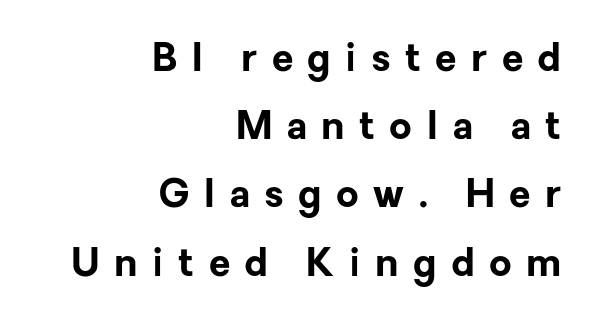
The image shows 39 px bold sans-serif type, upright; set right-aligned, line spacing 1.75x, unusually wide letter spacing (+0.37 em), not underlined; low stroke contrast and a medium x-height.
